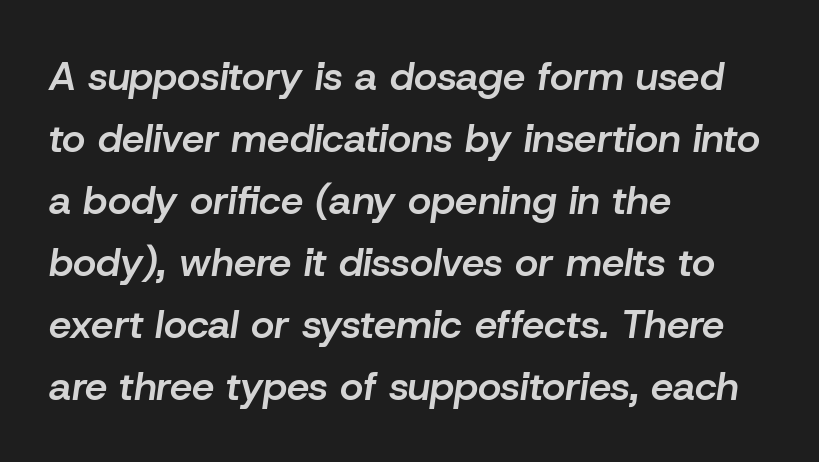
{"italic": "yes", "lean": "right", "slant_degrees": 8, "bold": "semi", "weight": "semibold", "width": "normal", "stroke_contrast": "low", "x_height": "medium", "monospaced": "no", "underline": "no", "align": "left", "line_spacing": "normal", "line_spacing_ratio": 1.55, "letter_spacing": "normal", "letter_spacing_em": 0.0, "glyph_px": 40}
